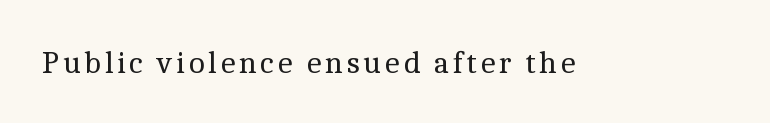
The designer went with a serif here, giving each stem small feet. Varying glyph widths throughout — classic text-font behaviour. Unlike italic type, these characters show no tilt at all. The face looks like a standard text weight, possibly lighter.
